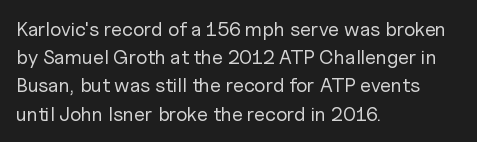
{"italic": "no", "bold": "no", "underline": "no", "align": "left", "line_spacing": "normal", "line_spacing_ratio": 1.41, "letter_spacing": "normal", "letter_spacing_em": 0.0, "glyph_px": 20}
